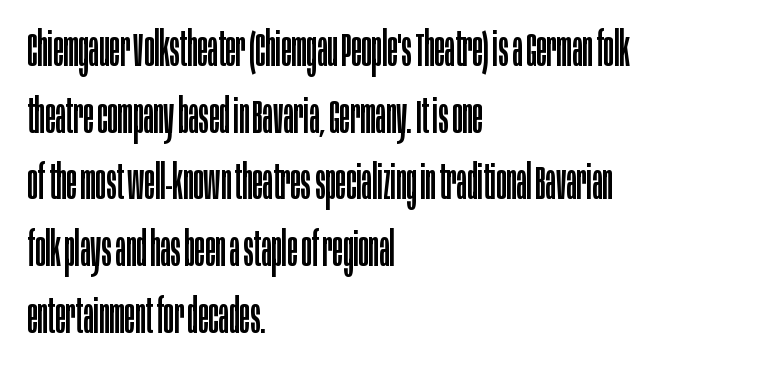
{"serif": "no", "italic": "no", "bold": "no", "weight": "regular", "width": "condensed", "stroke_contrast": "low", "x_height": "large", "monospaced": "no", "underline": "no", "align": "left", "line_spacing": "normal", "line_spacing_ratio": 1.39, "letter_spacing": "normal", "letter_spacing_em": 0.0, "glyph_px": 48}
